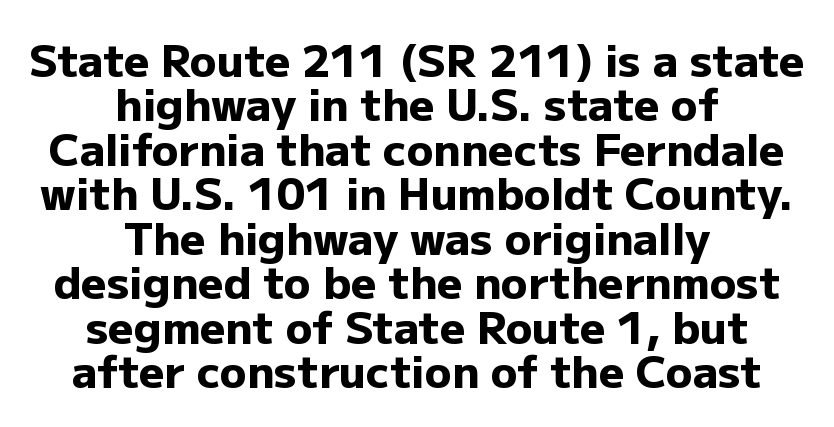
Q: Is the text bold? A: Yes.
Q: Is the text italic (slanted)? A: No, it is upright.
Q: Is the typeface a serif or a sans-serif typeface? A: Sans-serif.
Q: Is the text underlined? A: No.
Q: How is the paragraph aligned? A: Centered.
Q: Is the spacing between letters normal or unusually wide? A: Normal.
Q: Is the spacing between lines tight, normal or loose? A: Tight.
Q: Width (condensed, normal, or wide)? A: Normal.
Q: Stroke contrast? A: Low.
Q: x-height? A: Medium.
Q: Monospaced? A: No.
